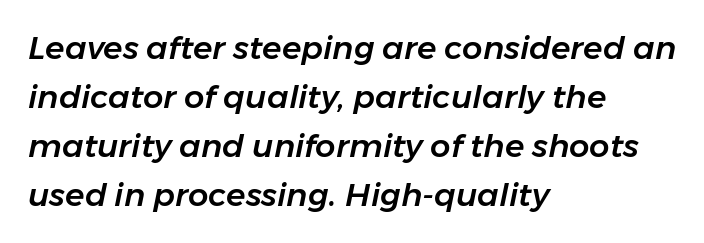
The image shows 32 px text type, italic (leaning right); set left-aligned, normal line spacing (1.53x), normal letter spacing, not underlined; low stroke contrast and a medium x-height.
